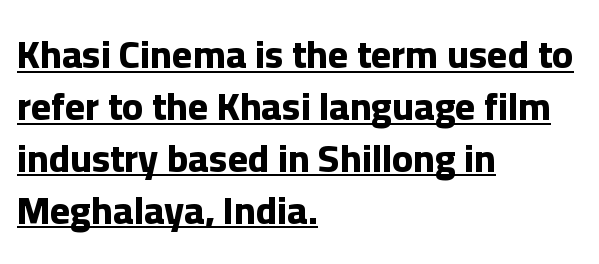
The image shows 39 px bold sans-serif type, upright; set left-aligned, normal line spacing (1.33x), normal letter spacing, underlined; low stroke contrast and a medium x-height.
